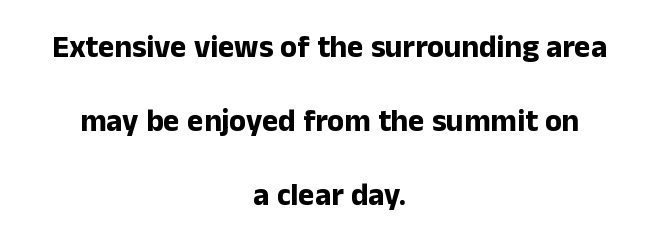
Serifs: no, the terminals of the letterforms are clean. Line spacing here is loose. No extra tracking has been applied to these lines. Underlining? Definitely not there.
